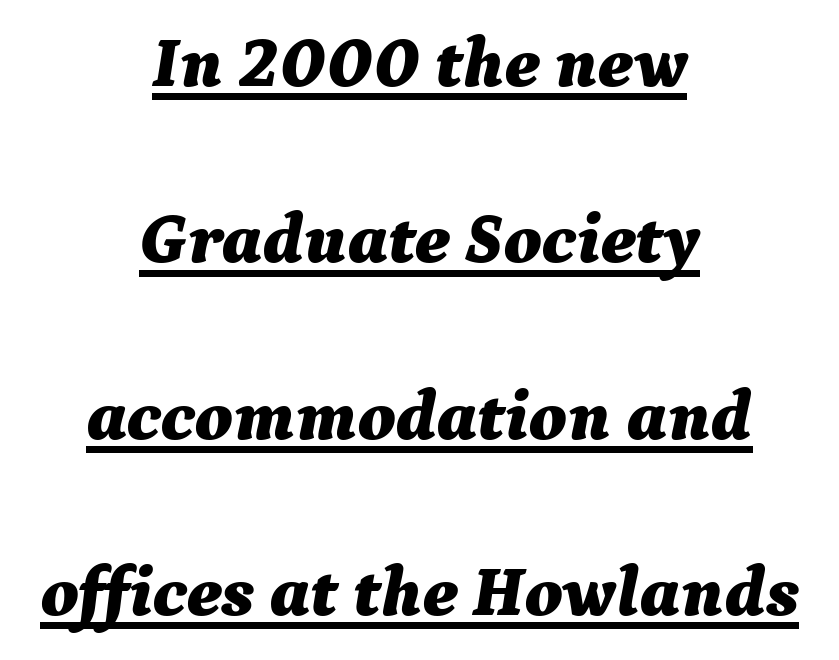
Q: Is the text bold? A: Yes.
Q: Is the text italic (slanted)? A: Yes, it leans right by about 9 degrees.
Q: Is the text underlined? A: Yes.
Q: How is the paragraph aligned? A: Centered.
Q: Is the spacing between letters normal or unusually wide? A: Normal.
Q: Is the spacing between lines tight, normal or loose? A: Loose.
Q: Width (condensed, normal, or wide)? A: Normal.
Q: Stroke contrast? A: Medium.
Q: x-height? A: Medium.
Q: Monospaced? A: No.
